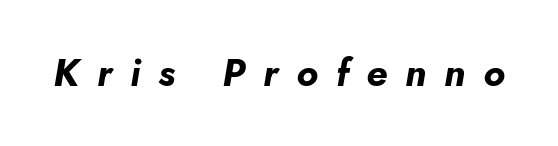
{"italic": "yes", "lean": "right", "slant_degrees": 5, "bold": "yes", "weight": "bold", "width": "normal", "stroke_contrast": "low", "x_height": "small", "monospaced": "no", "underline": "no", "letter_spacing": "wide", "letter_spacing_em": 0.47, "glyph_px": 38}
